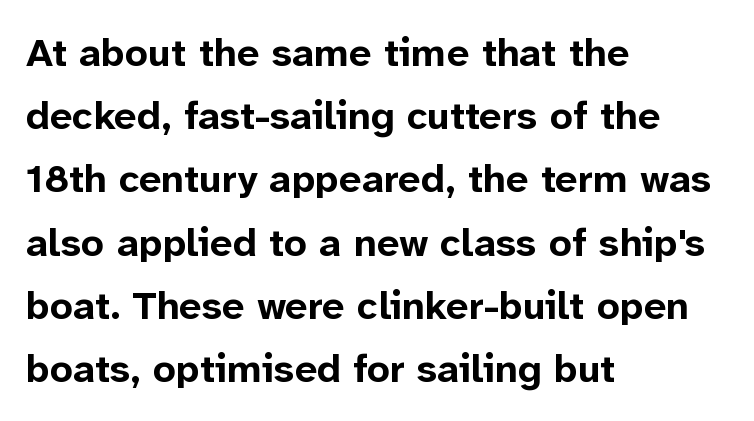
Do the characters align in a grid? No, the font is proportional. The glyphs in this specimen are sans serif. The passage shown is emphatically bold. Vertical spacing — default.
